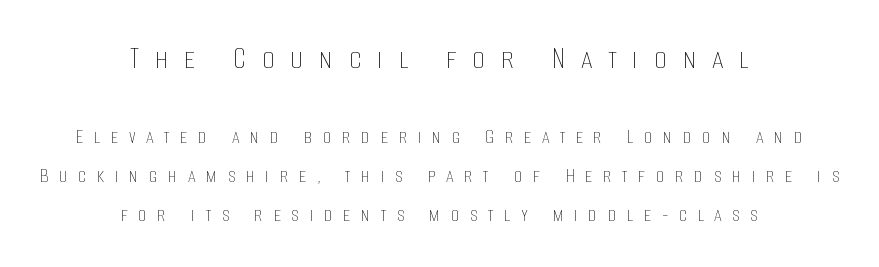
Does the copy run flush right? No — it is centered line by line. Loose tracking; the words dissolve into strings of separated letters. This reads as an unemphasized weight, regular at the heaviest. Just letters on the line, the space beneath them empty.
